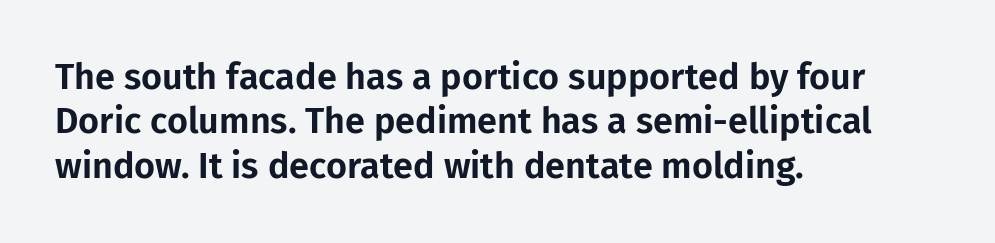
Q: Is the text italic (slanted)? A: No, it is upright.
Q: Is the typeface a serif or a sans-serif typeface? A: Sans-serif.
Q: Is the text underlined? A: No.
Q: How is the paragraph aligned? A: Left-aligned.
Q: Is the spacing between letters normal or unusually wide? A: Normal.
Q: Width (condensed, normal, or wide)? A: Normal.
Q: Stroke contrast? A: Low.
Q: x-height? A: Medium.
Q: Monospaced? A: No.
